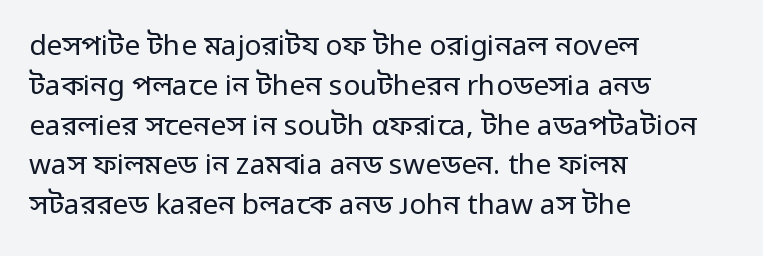
{"serif": "no", "italic": "no", "bold": "no", "weight": "regular", "width": "normal", "stroke_contrast": "low", "x_height": "medium", "monospaced": "no", "underline": "no", "align": "left", "line_spacing": "normal", "line_spacing_ratio": 1.42, "letter_spacing": "normal", "letter_spacing_em": 0.0, "glyph_px": 28}
